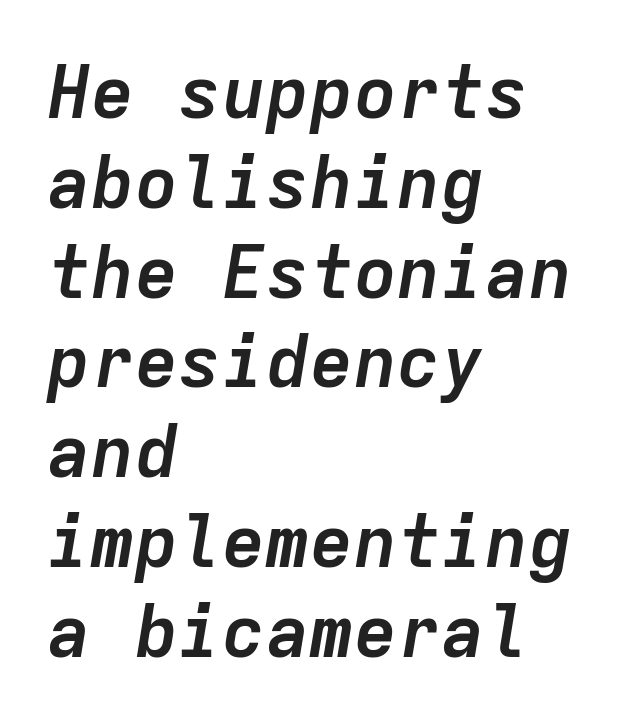
{"italic": "yes", "lean": "right", "slant_degrees": 9, "bold": "yes", "weight": "semibold", "width": "normal", "stroke_contrast": "low", "x_height": "medium", "monospaced": "yes", "underline": "no", "align": "left", "line_spacing_ratio": 1.23, "letter_spacing": "normal", "letter_spacing_em": 0.0, "glyph_px": 73}
